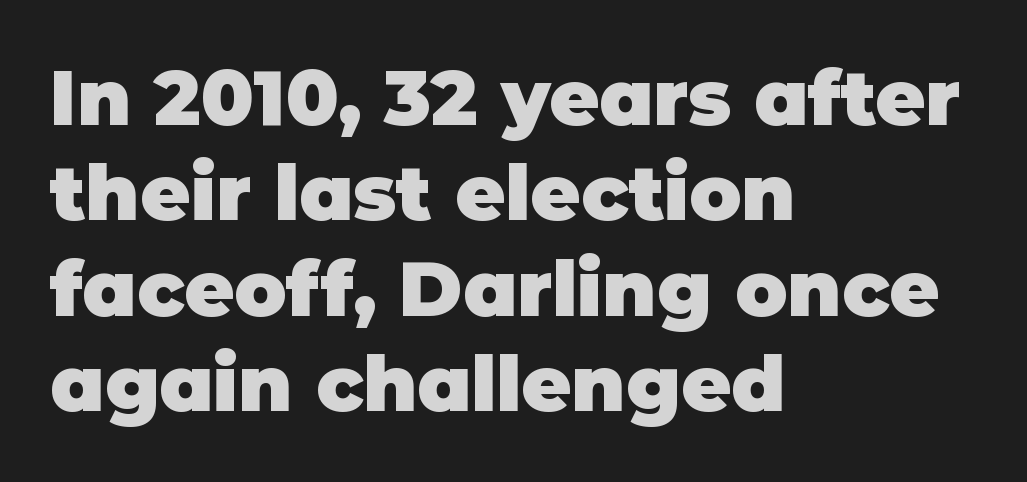
Short and long lines alike share a common starting point at left. Do the characters align in a grid? No, the font is proportional. No feet cap the strokes, marking this as sans-serif type. What weight is shown? A full bold with thick strokes.
